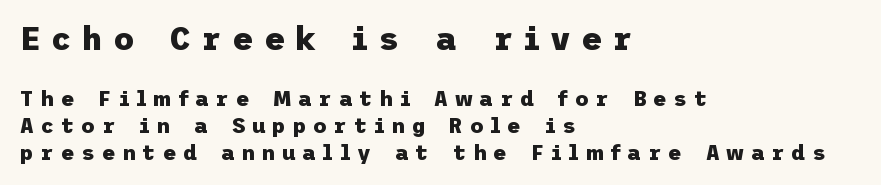
{"serif": "no", "italic": "no", "bold": "yes", "weight": "heavy", "width": "normal", "stroke_contrast": "low", "x_height": "medium", "underline": "no", "align": "left", "line_spacing": "normal", "line_spacing_ratio": 1.27, "letter_spacing": "wide", "letter_spacing_em": 0.32, "larger_block": "first", "size_ratio": 1.52, "glyph_px": 32}
